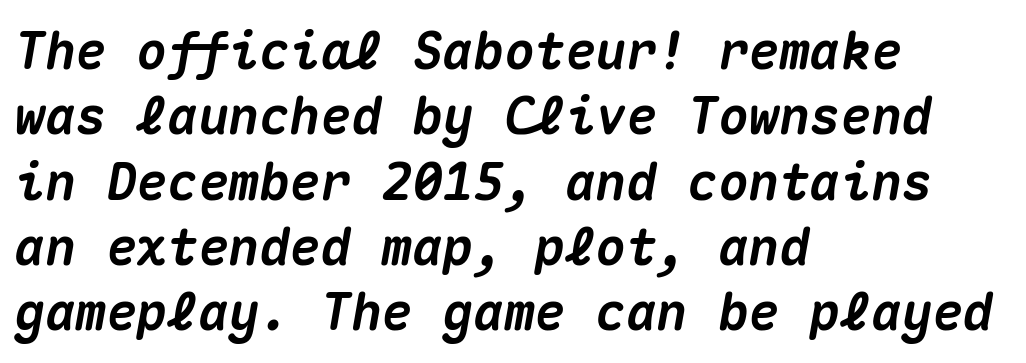
Q: Is the text bold? A: Yes.
Q: Is the text italic (slanted)? A: Yes, it leans right by about 10 degrees.
Q: Is the text underlined? A: No.
Q: How is the paragraph aligned? A: Left-aligned.
Q: Is the spacing between letters normal or unusually wide? A: Normal.
Q: Is the spacing between lines tight, normal or loose? A: Normal.
Q: Width (condensed, normal, or wide)? A: Normal.
Q: Stroke contrast? A: Medium.
Q: x-height? A: Medium.
Q: Monospaced? A: Yes.
